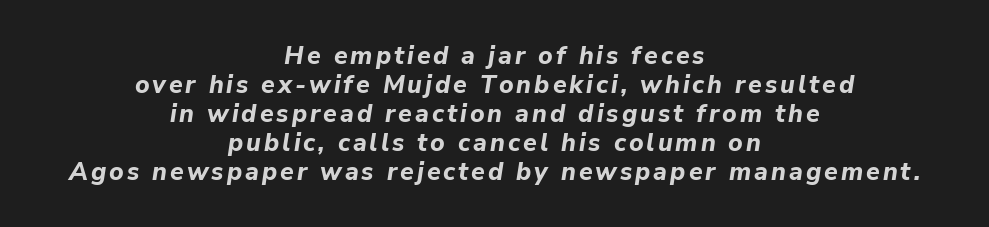
The image shows 25 px bold type, italic (leaning right); set centered, line spacing 1.16x, not underlined.
